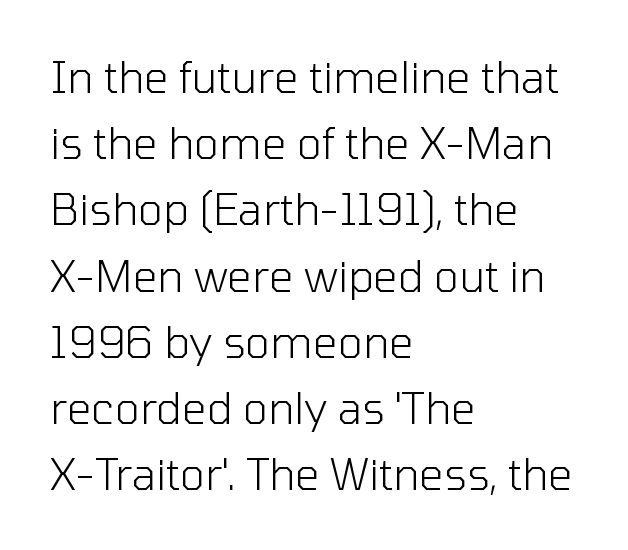
Q: Is the text bold? A: No.
Q: Is the text italic (slanted)? A: No, it is upright.
Q: Is the typeface a serif or a sans-serif typeface? A: Sans-serif.
Q: Is the text underlined? A: No.
Q: How is the paragraph aligned? A: Left-aligned.
Q: Is the spacing between letters normal or unusually wide? A: Normal.
Q: Is the spacing between lines tight, normal or loose? A: Normal.
Q: Width (condensed, normal, or wide)? A: Normal.
Q: Stroke contrast? A: Low.
Q: x-height? A: Medium.
Q: Monospaced? A: No.
